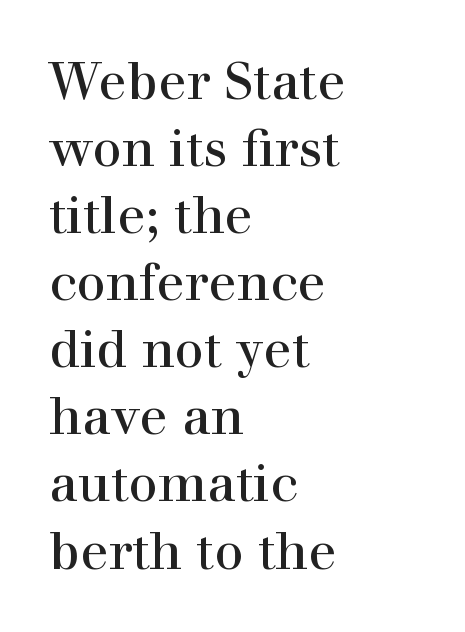
Q: Is the text bold? A: No.
Q: Is the text italic (slanted)? A: No, it is upright.
Q: Is the typeface a serif or a sans-serif typeface? A: Serif.
Q: Is the text underlined? A: No.
Q: How is the paragraph aligned? A: Left-aligned.
Q: Is the spacing between letters normal or unusually wide? A: Normal.
Q: Is the spacing between lines tight, normal or loose? A: Normal.
Q: Width (condensed, normal, or wide)? A: Normal.
Q: Stroke contrast? A: High.
Q: x-height? A: Medium.
Q: Monospaced? A: No.
